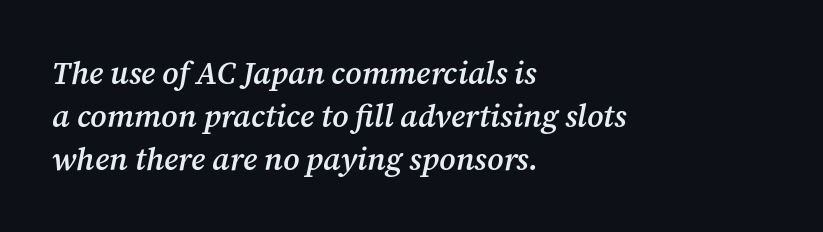
A student would call this left alignment; a typographer would say flush left, rag right. In terms of letterform style, serifs are clearly present. These lines were composed using italics. Students, observe: this is what conventionally led text looks like. Spacing verdict: proportional, widths tailored to each character. Clear beneath every line of the passage.
